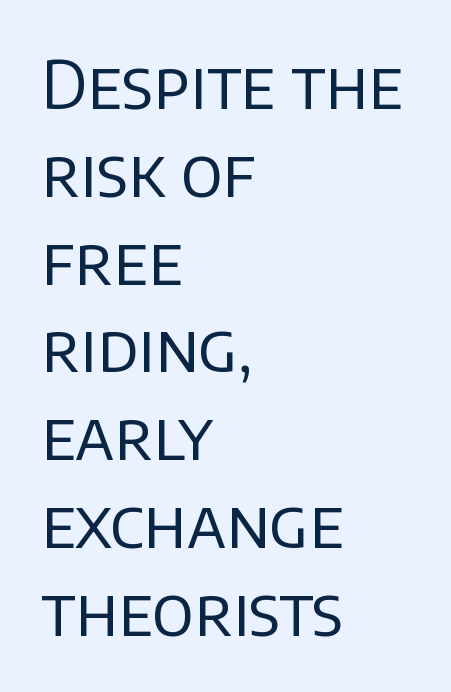
Each letter keeps its own natural width here, so spacing adapts to shape. The font is comparable to plain body text, perhaps lighter. Vertical strokes here are truly vertical. Rule under the text: the space is simply empty.
